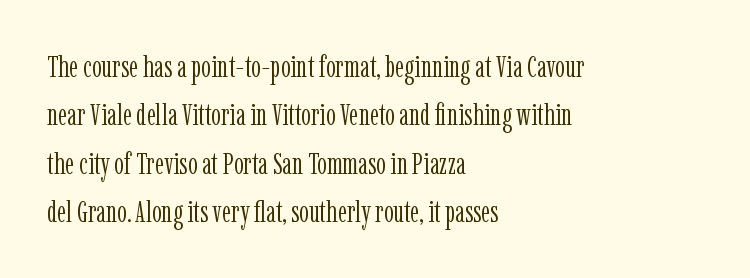
Q: Is the text bold? A: No.
Q: Is the text italic (slanted)? A: No, it is upright.
Q: Is the typeface a serif or a sans-serif typeface? A: Serif.
Q: Is the text underlined? A: No.
Q: How is the paragraph aligned? A: Left-aligned.
Q: Is the spacing between letters normal or unusually wide? A: Normal.
Q: Is the spacing between lines tight, normal or loose? A: Normal.
Q: Width (condensed, normal, or wide)? A: Condensed.
Q: Stroke contrast? A: Low.
Q: x-height? A: Medium.
Q: Monospaced? A: No.
